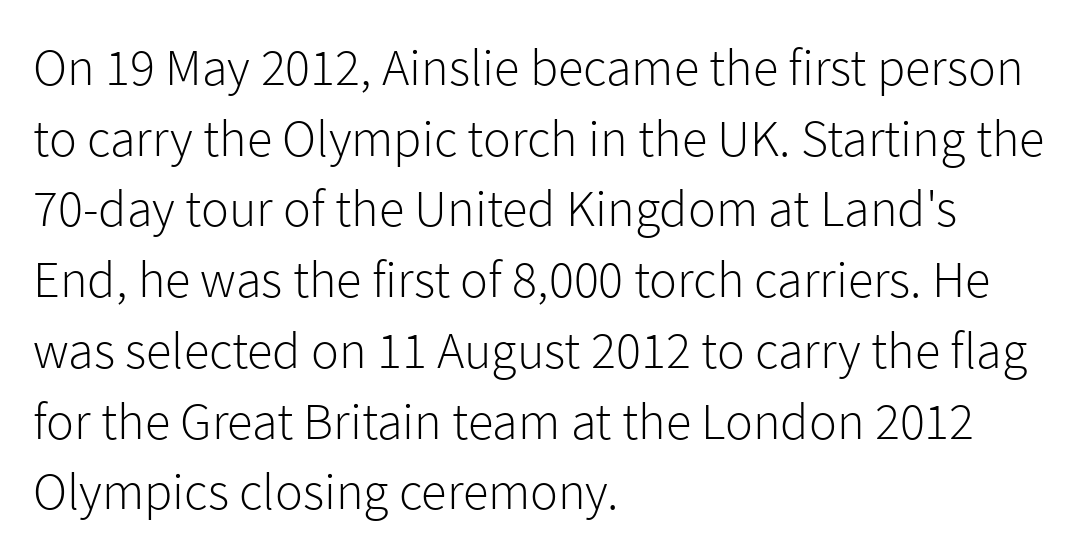
Q: Is the text bold? A: No.
Q: Is the text italic (slanted)? A: No, it is upright.
Q: Is the typeface a serif or a sans-serif typeface? A: Sans-serif.
Q: Is the text underlined? A: No.
Q: How is the paragraph aligned? A: Left-aligned.
Q: Is the spacing between letters normal or unusually wide? A: Normal.
Q: Is the spacing between lines tight, normal or loose? A: Normal.
Q: Width (condensed, normal, or wide)? A: Normal.
Q: Stroke contrast? A: Low.
Q: x-height? A: Medium.
Q: Monospaced? A: No.
